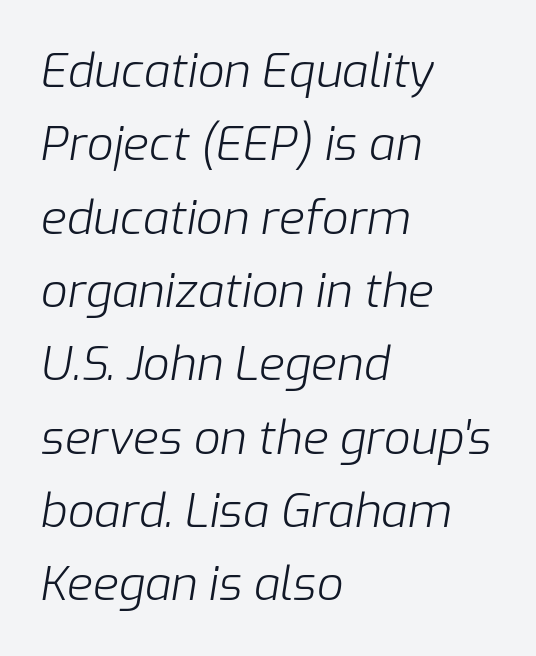
The image shows 47 px light type, italic (leaning right); set left-aligned, normal line spacing (1.56x), normal letter spacing, not underlined; low stroke contrast and a medium x-height.
